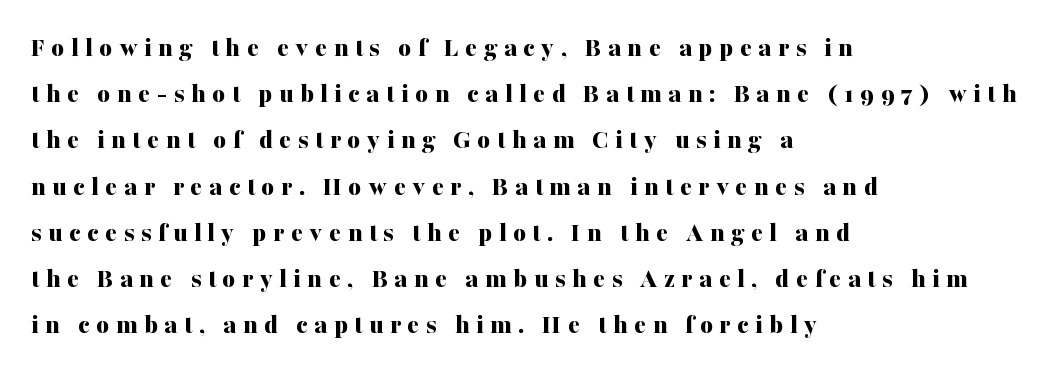
Q: Is the text bold? A: Yes.
Q: Is the text italic (slanted)? A: No, it is upright.
Q: Is the typeface a serif or a sans-serif typeface? A: Serif.
Q: Is the text underlined? A: No.
Q: How is the paragraph aligned? A: Left-aligned.
Q: Is the spacing between letters normal or unusually wide? A: Unusually wide.
Q: Is the spacing between lines tight, normal or loose? A: Normal.
Q: Width (condensed, normal, or wide)? A: Normal.
Q: Stroke contrast? A: Medium.
Q: x-height? A: Medium.
Q: Monospaced? A: No.
